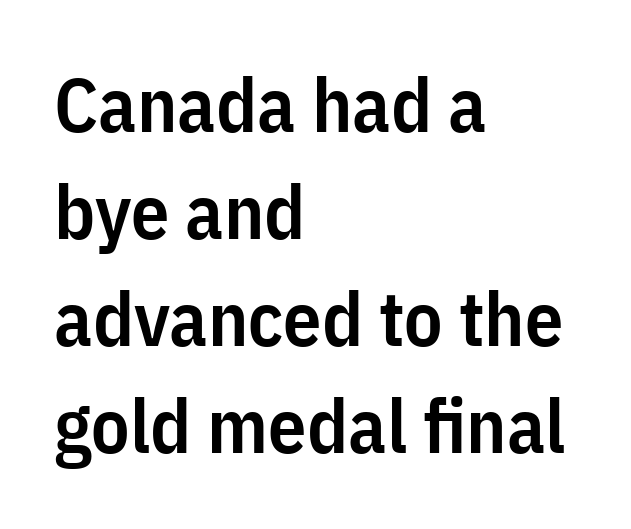
{"serif": "no", "italic": "no", "bold": "semi", "weight": "semibold", "width": "condensed", "stroke_contrast": "low", "x_height": "medium", "monospaced": "no", "underline": "no", "align": "left", "line_spacing": "normal", "line_spacing_ratio": 1.41, "letter_spacing": "normal", "letter_spacing_em": 0.0, "glyph_px": 76}
